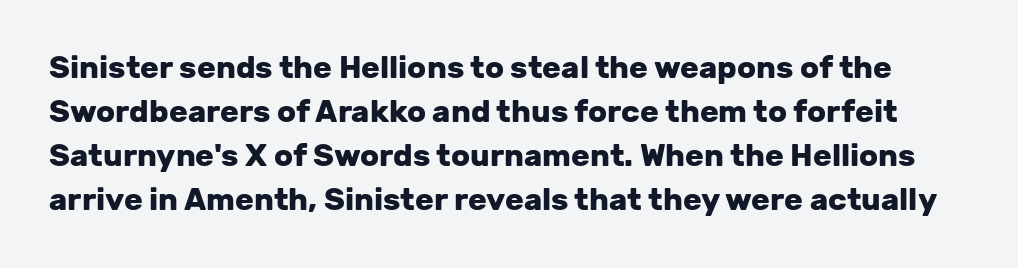
Q: Is the text bold? A: Yes.
Q: Is the text italic (slanted)? A: No, it is upright.
Q: Is the typeface a serif or a sans-serif typeface? A: Sans-serif.
Q: Is the text underlined? A: No.
Q: Is the spacing between letters normal or unusually wide? A: Normal.
Q: Is the spacing between lines tight, normal or loose? A: Normal.
Q: Width (condensed, normal, or wide)? A: Normal.
Q: Stroke contrast? A: Low.
Q: x-height? A: Medium.
Q: Monospaced? A: No.
